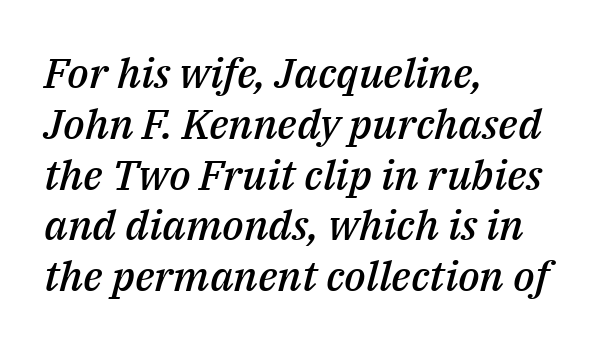
Q: Is the text bold? A: Semi-bold.
Q: Is the text italic (slanted)? A: Yes, it leans right by about 14 degrees.
Q: Is the text underlined? A: No.
Q: How is the paragraph aligned? A: Left-aligned.
Q: Is the spacing between letters normal or unusually wide? A: Normal.
Q: Width (condensed, normal, or wide)? A: Normal.
Q: Stroke contrast? A: Medium.
Q: x-height? A: Medium.
Q: Monospaced? A: No.
